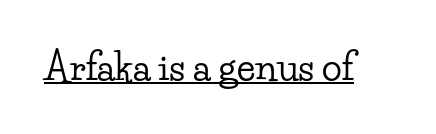
{"serif": "yes", "italic": "no", "width": "wide", "stroke_contrast": "low", "x_height": "small", "monospaced": "no", "underline": "yes", "letter_spacing": "normal", "letter_spacing_em": 0.0, "glyph_px": 37}
